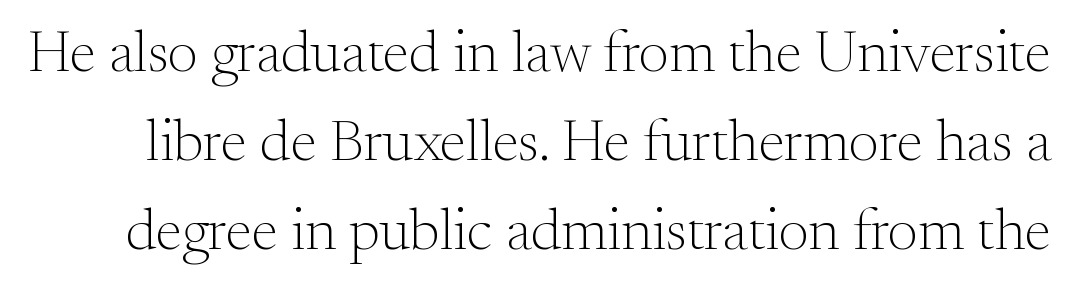
Students, observe: this is what conventionally led text looks like. Stem width sits at or under what a default text font uses. Are there feet on the stems? There are — it's a serif. Posture: straight, roman, zero tilt. A bare baseline throughout the passage. Observe the ordinary spacing: letters are neighbours, not strangers.
